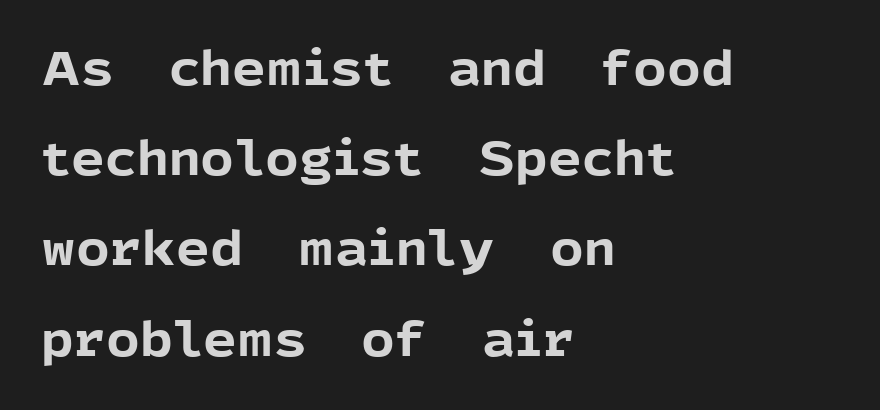
Check under the words: just untouched page. Typographic density is high because the face is bold. Rendered with straight, roman letterforms. Do the characters align in a grid? No, the font is proportional. Airy leading. Here the glyphs are tracked normally, forming tight word shapes.
